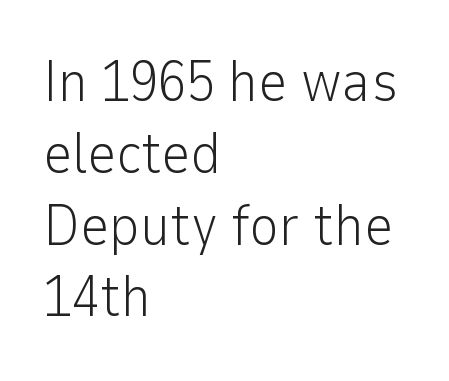
Just letters on the line, the space beneath them empty. The paragraph shown leans on its left margin. Each letter keeps its own natural width here, so spacing adapts to shape. Letter spacing: default. One glance says typical: line gaps are just what's usual.
